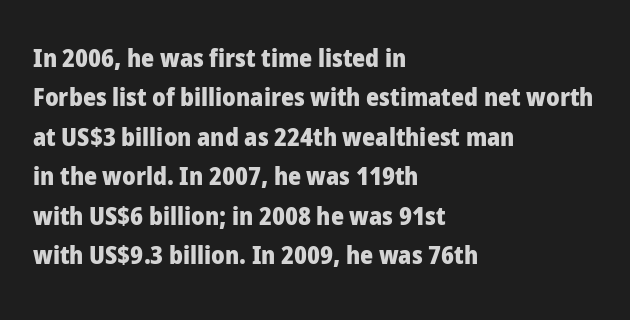
Evenly set lines give the paragraph a standard silhouette. Glance below the letters and you will spot only blank space. Typeset ragged right — the left edge is the straight one. This sample uses plain, unmodified letter spacing. Style check: upright. I'd describe the lettering as bold — thick and assertive.
